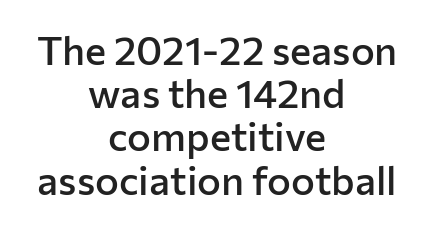
This sample is center-justified, so both line endings float freely. This sample uses an upright cut, with every glyph sitting square on the baseline. This sample trades vertical openness for compactness between lines. Any mark beneath the type? The region is blank. The typesetting leans somewhat heavy: a semibold.
